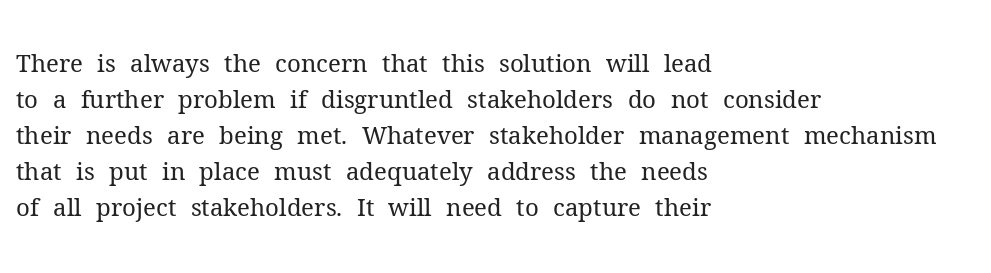
The image shows 24 px text type, upright; set left-aligned, normal line spacing (1.5x), normal letter spacing, not underlined.
